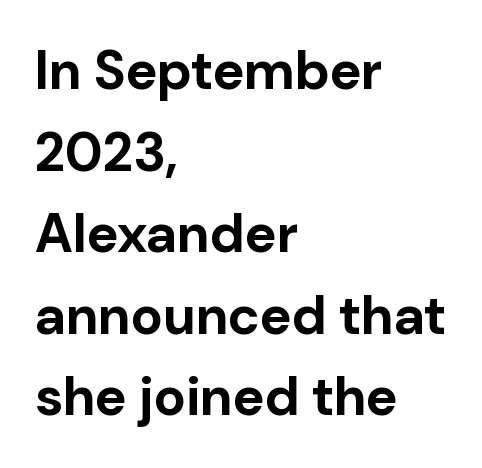
Q: Is the text bold? A: Yes.
Q: Is the text italic (slanted)? A: No, it is upright.
Q: Is the typeface a serif or a sans-serif typeface? A: Sans-serif.
Q: Is the text underlined? A: No.
Q: How is the paragraph aligned? A: Left-aligned.
Q: Is the spacing between letters normal or unusually wide? A: Normal.
Q: Is the spacing between lines tight, normal or loose? A: Normal.
Q: Width (condensed, normal, or wide)? A: Normal.
Q: Stroke contrast? A: Low.
Q: x-height? A: Medium.
Q: Monospaced? A: No.
